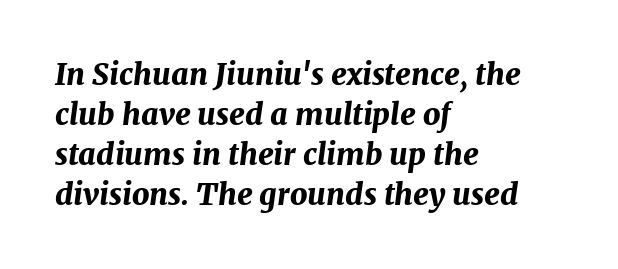
Reading down the column, the eye jumps a familiar distance to each next line. Do the characters align in a grid? No, the font is proportional. Notice how the stems are inclined rather than vertical — that's the hallmark of italics. This rendering leaves character spacing at its baseline value. Any mark beneath the type? The region is blank. Horizontally, the lines are justified to the leading edge only.
